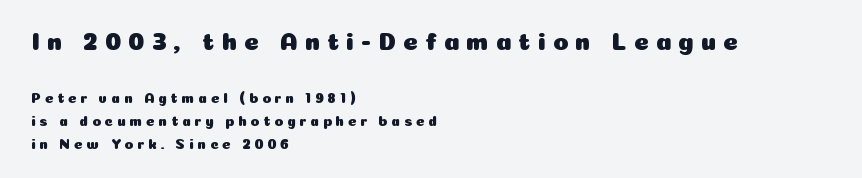
The typography opts for an upright posture over an oblique one. Is the letter spacing exaggerated? Yes — the characters are pushed far apart. Just letters on the line, the space beneath them empty. Compared with typical paragraphs, the rows here are spaced about the same.
